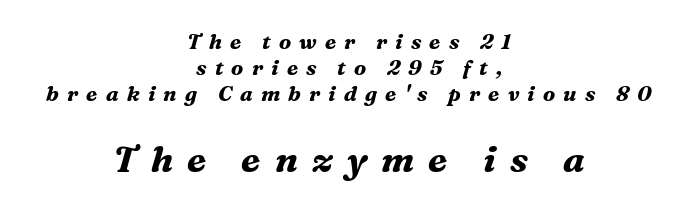
{"serif": "yes", "italic": "yes", "lean": "right", "slant_degrees": 16, "bold": "yes", "weight": "bold", "width": "normal", "stroke_contrast": "medium", "x_height": "medium", "monospaced": "no", "underline": "no", "align": "center", "line_spacing": "normal", "line_spacing_ratio": 1.25, "letter_spacing": "wide", "letter_spacing_em": 0.39, "larger_block": "second", "size_ratio": 1.71, "glyph_px": 36}
